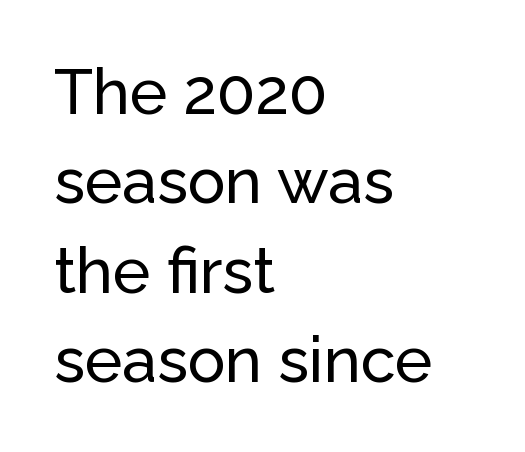
The image shows 63 px sans-serif type, upright; set left-aligned, normal line spacing (1.42x), normal letter spacing, not underlined; low stroke contrast and a medium x-height.
